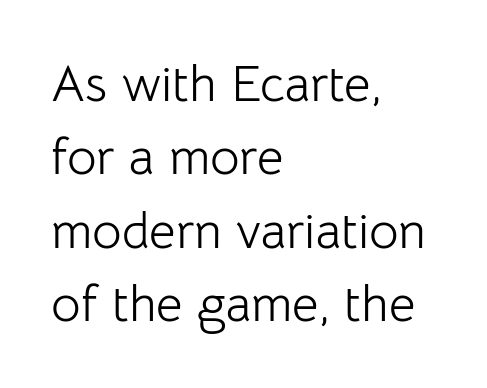
The characters display no serif detailing; their extremities are plain. A light-to-regular cut is what we see here. Proportional: the letters do not fall into vertical columns. A student would call this left alignment; a typographer would say flush left, rag right. Ascenders rise straight up at ninety degrees.
